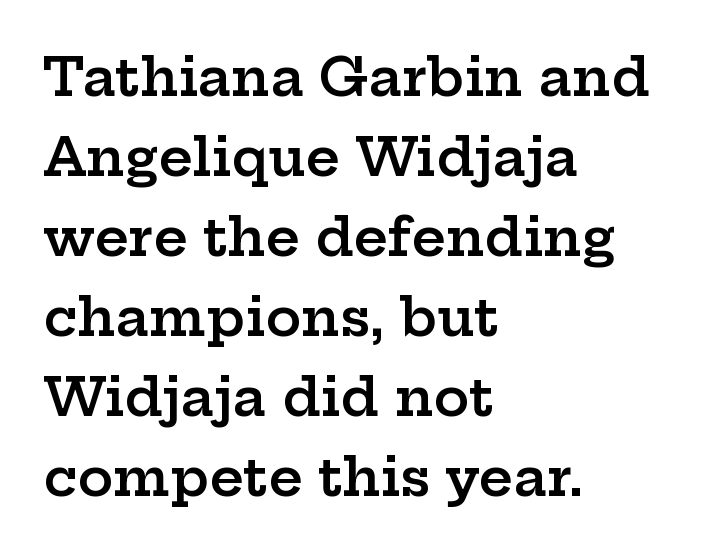
Nobody touched the tracking dial on this one. Students, observe: this is what conventionally led text looks like. Type style note: has serifs. Posture: vertical. Does the weight exceed regular? Yes, but only to semibold. Spacing verdict: proportional, widths tailored to each character.
